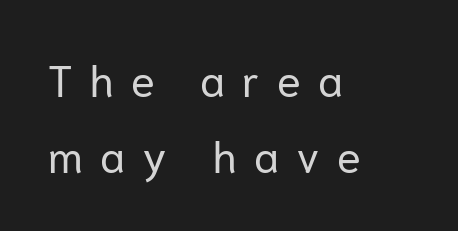
The image shows 44 px regular-weight sans-serif type, upright; set left-aligned, line spacing 1.73x, unusually wide letter spacing (+0.39 em), not underlined; low stroke contrast and a medium x-height.
